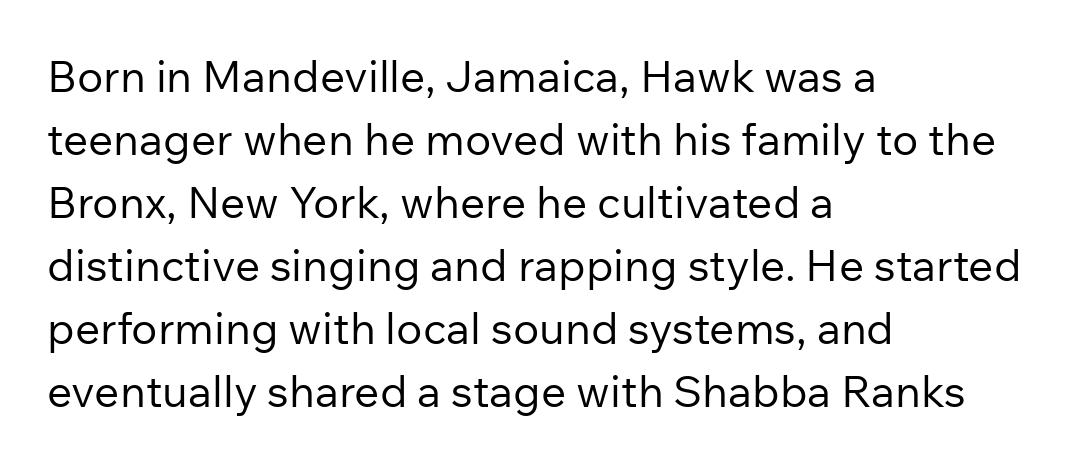
{"serif": "no", "italic": "no", "bold": "no", "weight": "regular", "width": "normal", "stroke_contrast": "low", "x_height": "medium", "monospaced": "no", "underline": "no", "align": "left", "line_spacing": "normal", "line_spacing_ratio": 1.43, "letter_spacing": "normal", "letter_spacing_em": 0.0, "glyph_px": 44}
